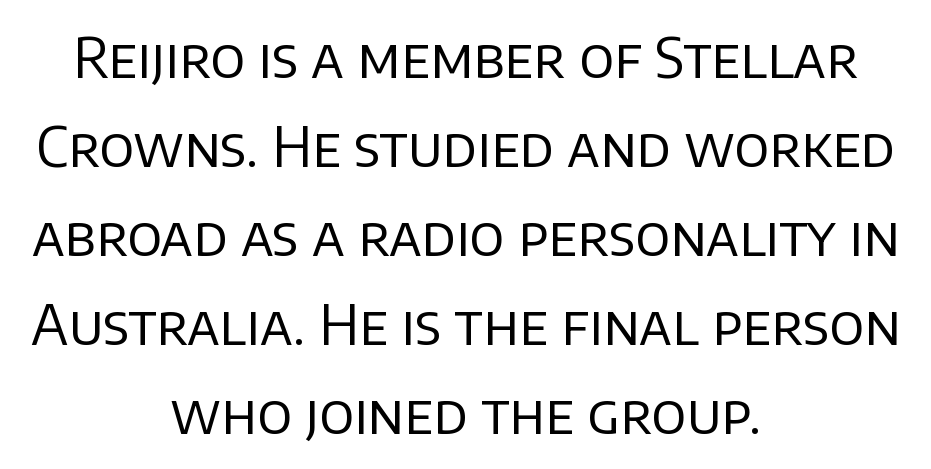
The text block is weighted toward neither margin, spreading evenly from the middle. Plain, unruled lines of type. This is roman type, the default non-slanted kind. No feet cap the strokes, marking this as sans-serif type. Stem width sits at or under what a default text font uses.
